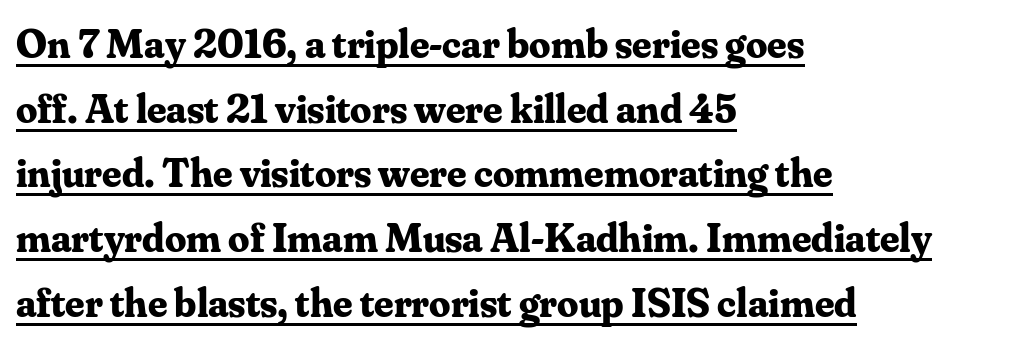
Like a heading marked for emphasis, these lines bear an underscore. Character widths vary here, with narrow letters taking less room than wide ones. Line beginnings align vertically; line endings do not. The type is set solid horizontally, with unmodified tracking. Notice how descenders clear the ascenders below comfortably — that's standard leading. You can tell it's not italic because the verticals are truly vertical.
